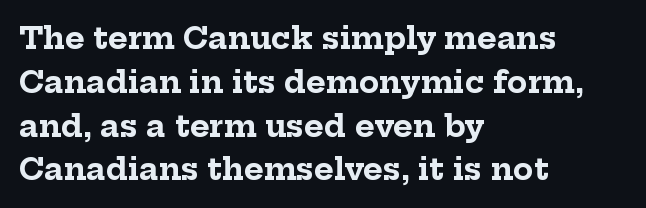
The image shows 30 px bold serif type, upright; set left-aligned, normal line spacing (1.46x), normal letter spacing, not underlined; low stroke contrast and a medium x-height.
